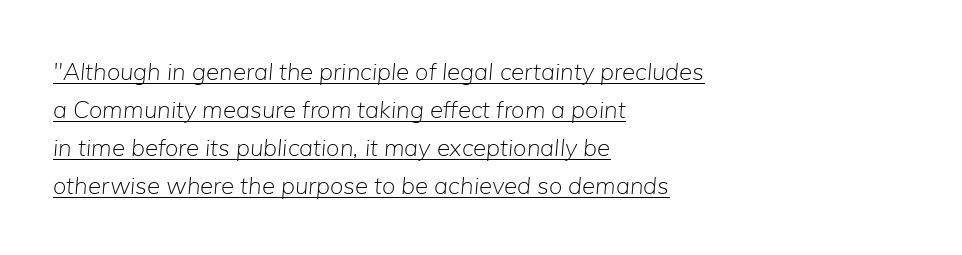
Rows of type keep a routine distance in the vertical direction. The strokes carry an ordinary text weight at most. Yep, that's italic — everything's leaning. Compared with undecorated copy, this sample adds a rule below the words.
